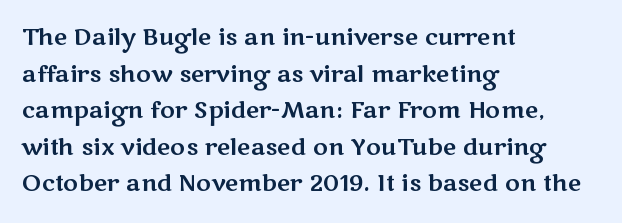
{"italic": "no", "underline": "no", "align": "left", "line_spacing": "normal", "line_spacing_ratio": 1.59, "letter_spacing": "normal", "letter_spacing_em": 0.0, "glyph_px": 23}
